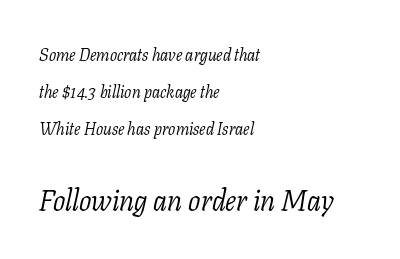
Q: Is the text bold? A: No.
Q: Is the text italic (slanted)? A: Yes, it leans right by about 11 degrees.
Q: Is the typeface a serif or a sans-serif typeface? A: Serif.
Q: Is the text underlined? A: No.
Q: How is the paragraph aligned? A: Left-aligned.
Q: Is the spacing between letters normal or unusually wide? A: Normal.
Q: Is the spacing between lines tight, normal or loose? A: Loose.
Q: Which block of text is set in a larger size, the first (top) or the second (bottom)? A: The second (bottom) one.
Q: Width (condensed, normal, or wide)? A: Normal.
Q: Stroke contrast? A: Low.
Q: x-height? A: Medium.
Q: Monospaced? A: No.
